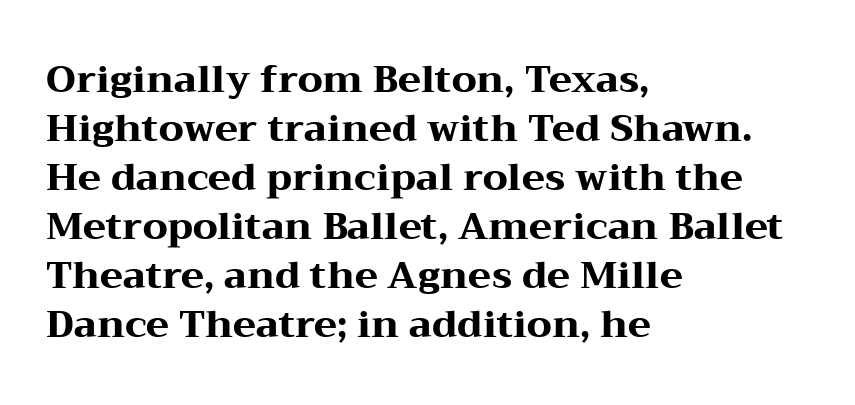
The image shows 38 px heavy, wide serif type, upright; set left-aligned, normal line spacing (1.29x), normal letter spacing, not underlined; medium stroke contrast and a medium x-height.
